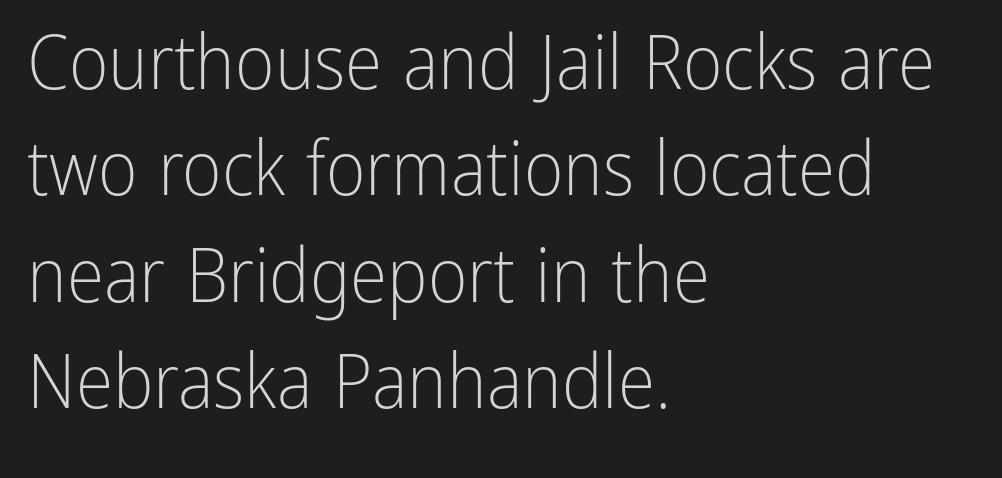
Words appear dense and cohesive because spacing is normal. Heaviness? Minimal to ordinary, like unemphasized prose. The passage shown stacks its lines at a standard gap. Here the designer chose a conventional face with non-uniform glyph widths. Font category for this specimen: sans-serif.
